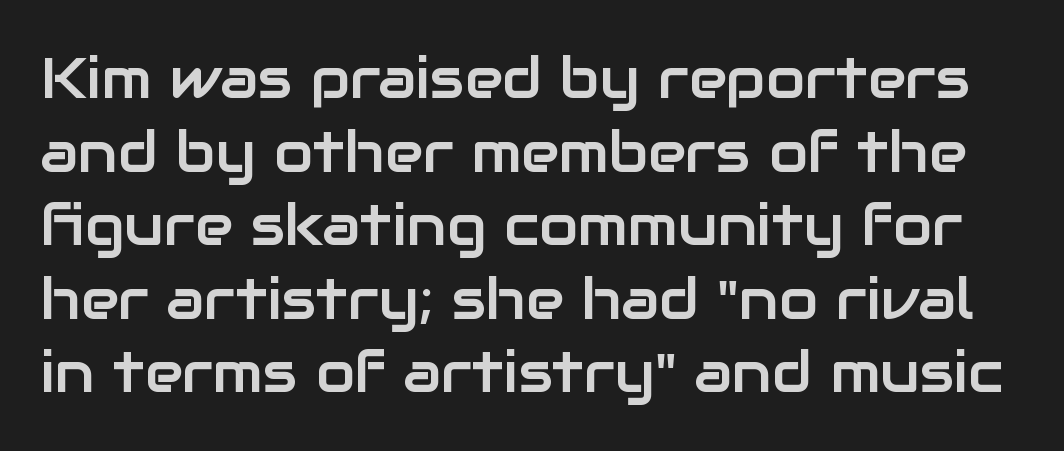
Q: Is the text italic (slanted)? A: No, it is upright.
Q: Is the typeface a serif or a sans-serif typeface? A: Sans-serif.
Q: Is the text underlined? A: No.
Q: Is the spacing between letters normal or unusually wide? A: Normal.
Q: Is the spacing between lines tight, normal or loose? A: Normal.
Q: Width (condensed, normal, or wide)? A: Normal.
Q: Stroke contrast? A: Low.
Q: x-height? A: Medium.
Q: Monospaced? A: No.
